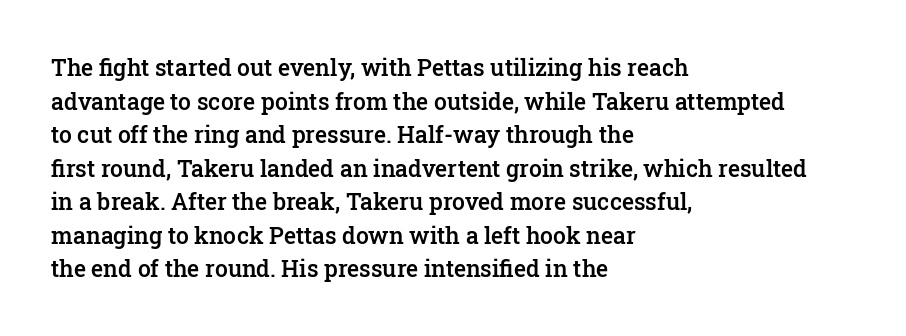
Is there any slant? The stems are plumb. Decoration check: the copy has no underline. Nothing unusual about the tracking: characters are spaced as the font intends. What weight is shown? A semibold, between regular and bold. The setting favours the left margin, as ordinary paragraphs usually do.
